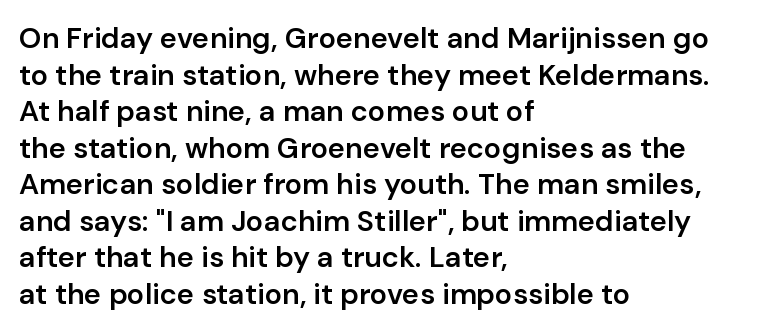
Q: Is the text bold? A: Semi-bold.
Q: Is the text italic (slanted)? A: No, it is upright.
Q: Is the typeface a serif or a sans-serif typeface? A: Sans-serif.
Q: Is the text underlined? A: No.
Q: How is the paragraph aligned? A: Left-aligned.
Q: Is the spacing between letters normal or unusually wide? A: Normal.
Q: Is the spacing between lines tight, normal or loose? A: Normal.
Q: Width (condensed, normal, or wide)? A: Normal.
Q: Stroke contrast? A: Low.
Q: x-height? A: Medium.
Q: Monospaced? A: No.
